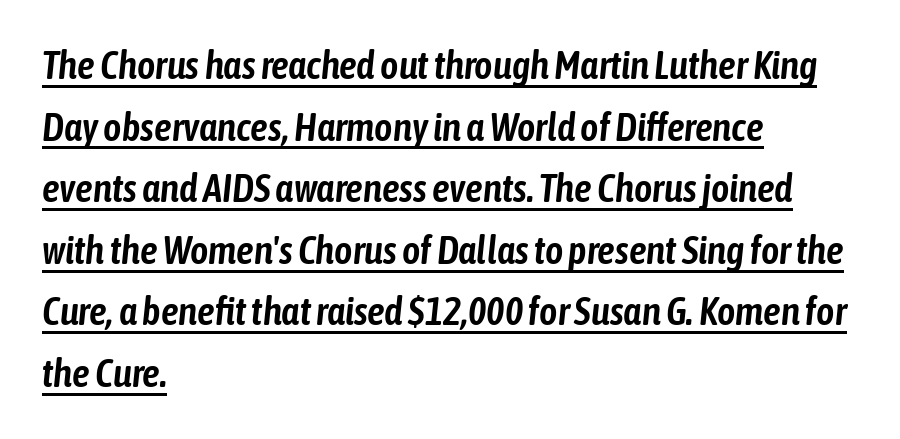
The image shows 39 px condensed type, italic (leaning right); set left-aligned, normal line spacing (1.58x), normal letter spacing, underlined; low stroke contrast and a medium x-height.
